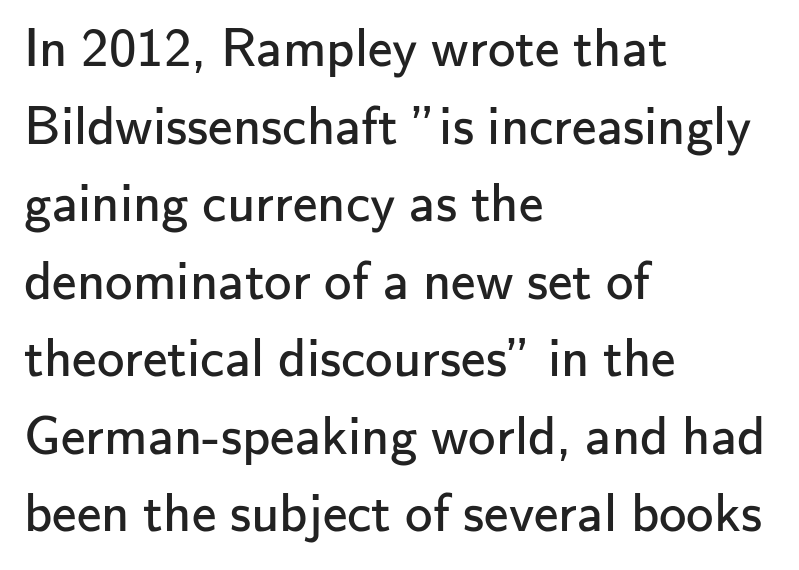
The face used here is rendered with its standard letterfit. Varying glyph widths throughout — classic text-font behaviour. It's the straight-up-and-down kind of type. Each line starts at the same left margin while the right side varies. Letters have the restrained weight of plain body copy at most. The designer left line spacing at the default.
